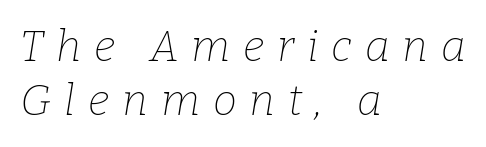
You could not count columns in this text — the font is proportionally spaced. Yep, those are serifs on the letters. Heaviness? Minimal to ordinary, like unemphasized prose. In terms of leading, this rendering sits right in the middle. Typeset ragged right — the left edge is the straight one.
